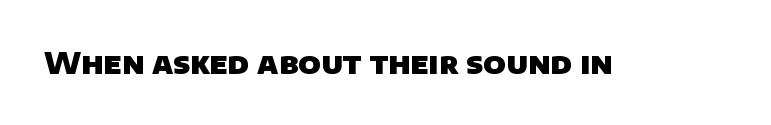
The image shows 29 px heavy sans-serif type; set normal letter spacing, not underlined; low stroke contrast and a large x-height.
